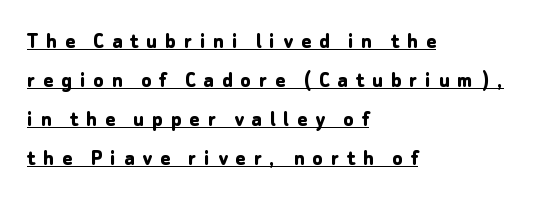
{"italic": "no", "bold": "yes", "underline": "yes", "align": "left", "line_spacing": "normal", "line_spacing_ratio": 1.7, "letter_spacing": "wide", "letter_spacing_em": 0.35, "glyph_px": 23}
